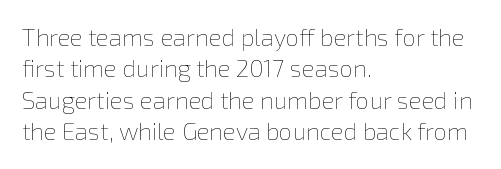
{"italic": "no", "bold": "no", "underline": "no", "align": "left", "line_spacing": "normal", "line_spacing_ratio": 1.31, "letter_spacing": "normal", "letter_spacing_em": 0.0, "glyph_px": 24}
